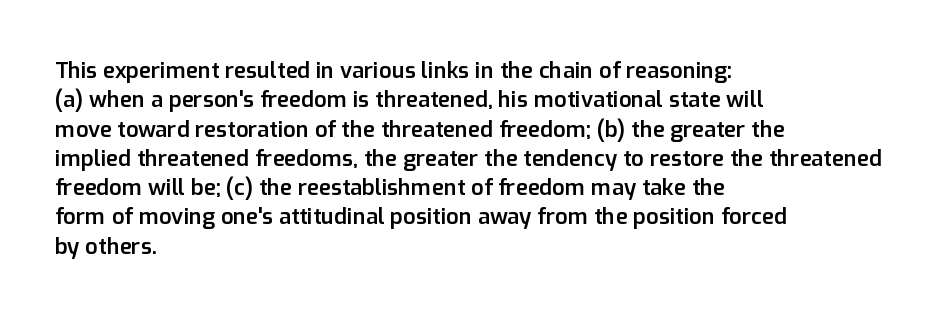
Q: Is the text bold? A: Semi-bold.
Q: Is the text italic (slanted)? A: No, it is upright.
Q: Is the text underlined? A: No.
Q: How is the paragraph aligned? A: Left-aligned.
Q: Is the spacing between letters normal or unusually wide? A: Normal.
Q: Is the spacing between lines tight, normal or loose? A: Normal.
